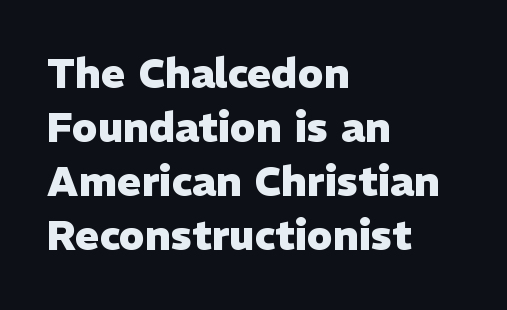
The image shows 41 px heavy sans-serif type, upright; set left-aligned, normal line spacing (1.32x), normal letter spacing, not underlined; low stroke contrast and a medium x-height.
